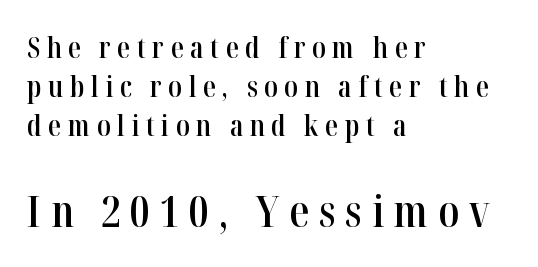
Q: Is the text bold? A: Semi-bold.
Q: Is the text italic (slanted)? A: No, it is upright.
Q: Is the typeface a serif or a sans-serif typeface? A: Serif.
Q: Is the text underlined? A: No.
Q: How is the paragraph aligned? A: Left-aligned.
Q: Is the spacing between letters normal or unusually wide? A: Unusually wide.
Q: Is the spacing between lines tight, normal or loose? A: Normal.
Q: Which block of text is set in a larger size, the first (top) or the second (bottom)? A: The second (bottom) one.
Q: Width (condensed, normal, or wide)? A: Condensed.
Q: Stroke contrast? A: High.
Q: x-height? A: Medium.
Q: Monospaced? A: No.
